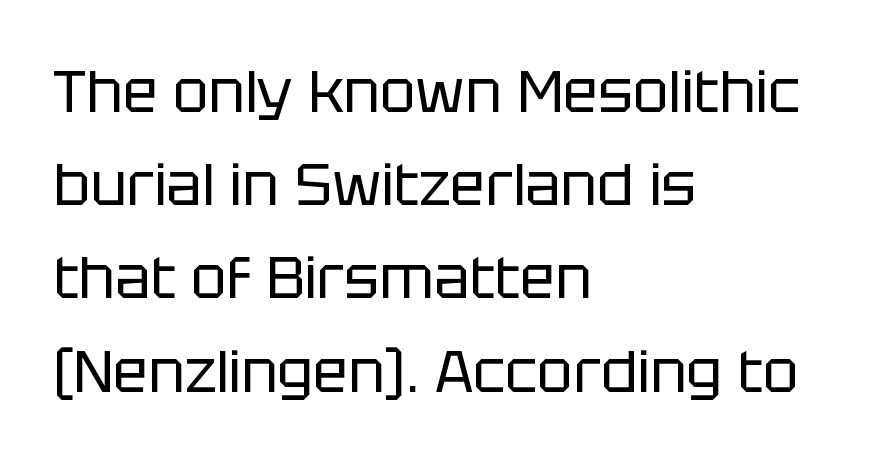
The typography opts for an upright posture over an oblique one. Rows of type keep a routine distance in the vertical direction. The letters advance in unequal steps, a hallmark of proportional type. The line texture is even and compact thanks to regular tracking. The lines in this sample share a left origin and differ only in where they stop.
